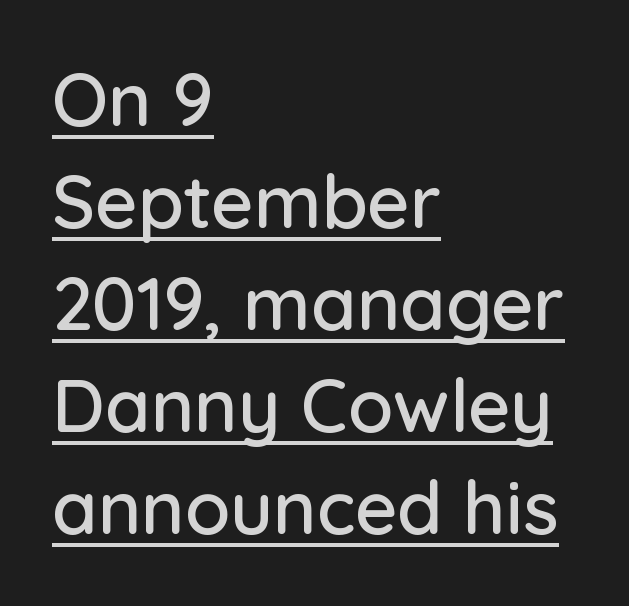
Q: Is the text italic (slanted)? A: No, it is upright.
Q: Is the typeface a serif or a sans-serif typeface? A: Sans-serif.
Q: Is the text underlined? A: Yes.
Q: How is the paragraph aligned? A: Left-aligned.
Q: Is the spacing between letters normal or unusually wide? A: Normal.
Q: Is the spacing between lines tight, normal or loose? A: Normal.
Q: Width (condensed, normal, or wide)? A: Normal.
Q: Stroke contrast? A: Low.
Q: x-height? A: Medium.
Q: Monospaced? A: No.
